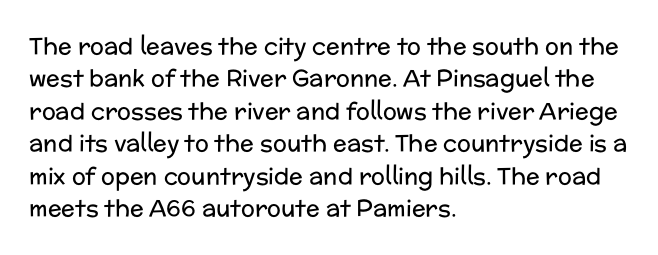
The image shows 23 px text type, upright; set left-aligned, normal line spacing (1.41x), normal letter spacing, not underlined.
